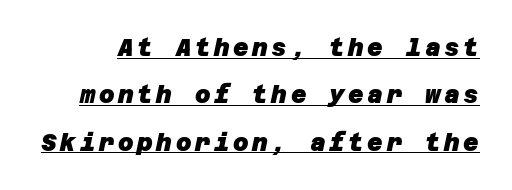
Q: Is the text bold? A: Yes.
Q: Is the text underlined? A: Yes.
Q: Is the spacing between lines tight, normal or loose? A: Loose.
